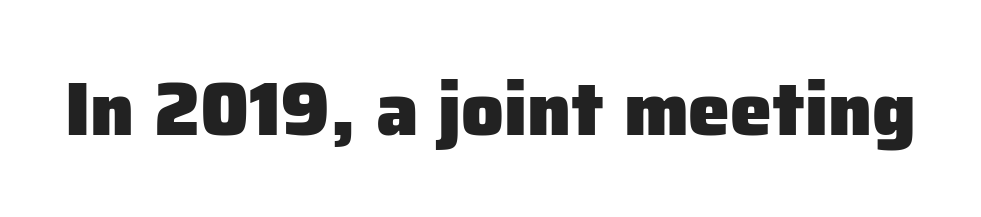
{"serif": "no", "italic": "no", "bold": "yes", "weight": "heavy", "width": "normal", "stroke_contrast": "low", "x_height": "medium", "monospaced": "no", "underline": "no", "letter_spacing": "normal", "letter_spacing_em": 0.0, "glyph_px": 75}
